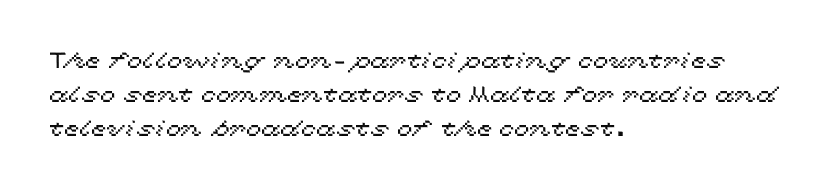
Q: Is the text italic (slanted)? A: Yes.
Q: Is the text underlined? A: No.
Q: How is the paragraph aligned? A: Left-aligned.
Q: Is the spacing between letters normal or unusually wide? A: Normal.
Q: Is the spacing between lines tight, normal or loose? A: Normal.
